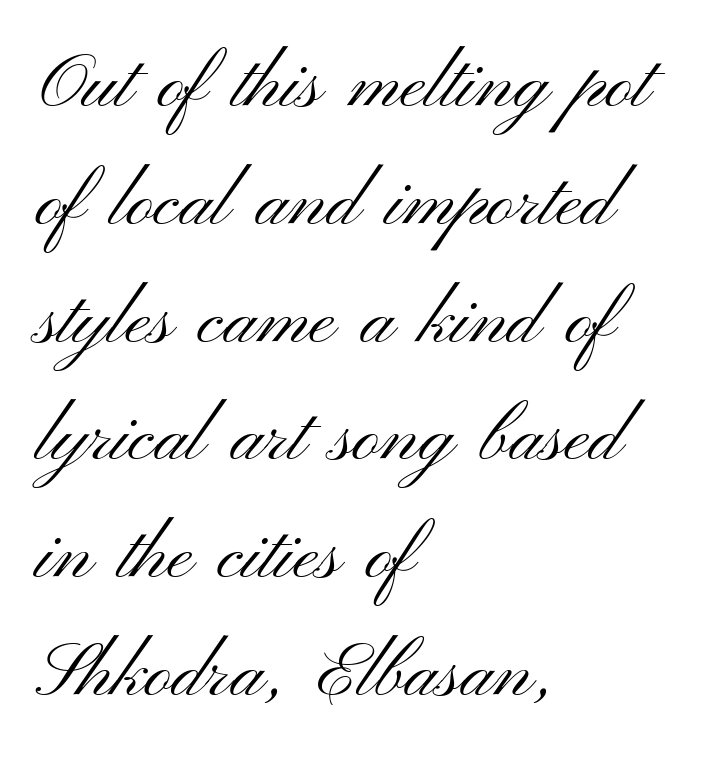
{"serif": "no", "bold": "no", "weight": "light", "width": "wide", "stroke_contrast": "medium", "x_height": "small", "monospaced": "no", "underline": "no", "align": "left", "line_spacing": "normal", "line_spacing_ratio": 1.55, "letter_spacing": "normal", "letter_spacing_em": 0.0, "glyph_px": 76}
